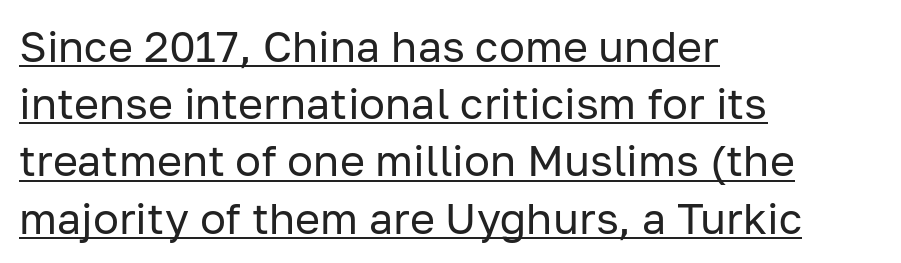
The image shows 43 px regular-weight sans-serif type, upright; set left-aligned, normal line spacing (1.33x), normal letter spacing, underlined; low stroke contrast and a medium x-height.
